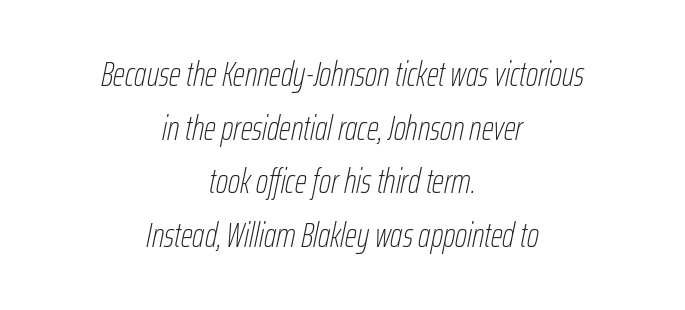
Q: Is the text bold? A: No.
Q: Is the text italic (slanted)? A: Yes, it leans right by about 12 degrees.
Q: Is the text underlined? A: No.
Q: How is the paragraph aligned? A: Centered.
Q: Is the spacing between letters normal or unusually wide? A: Normal.
Q: Is the spacing between lines tight, normal or loose? A: Normal.
Q: Width (condensed, normal, or wide)? A: Condensed.
Q: Stroke contrast? A: Low.
Q: x-height? A: Medium.
Q: Monospaced? A: No.
